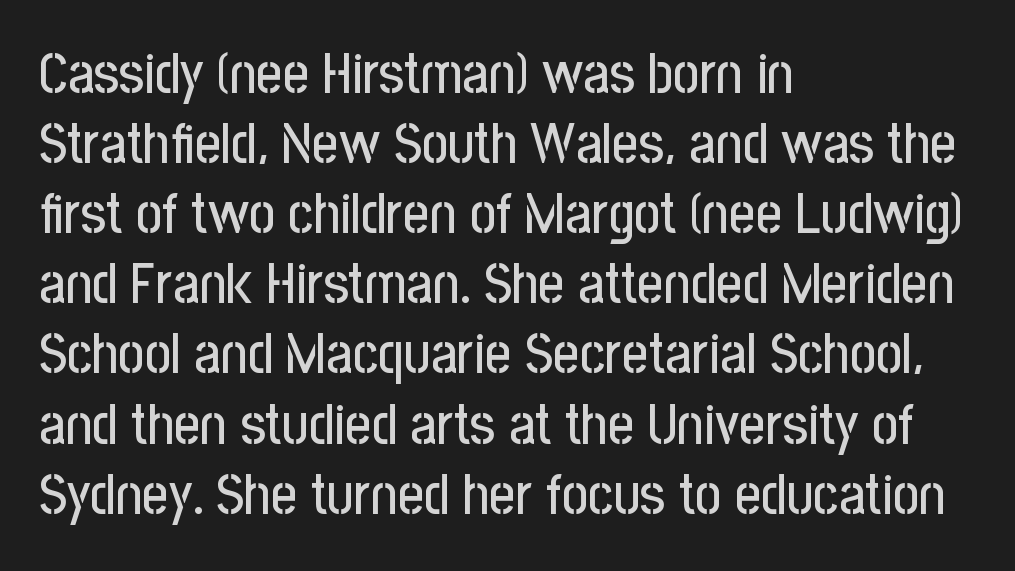
The image shows 57 px condensed sans-serif type, upright; set left-aligned, line spacing 1.23x, normal letter spacing, not underlined; low stroke contrast and a medium x-height.
